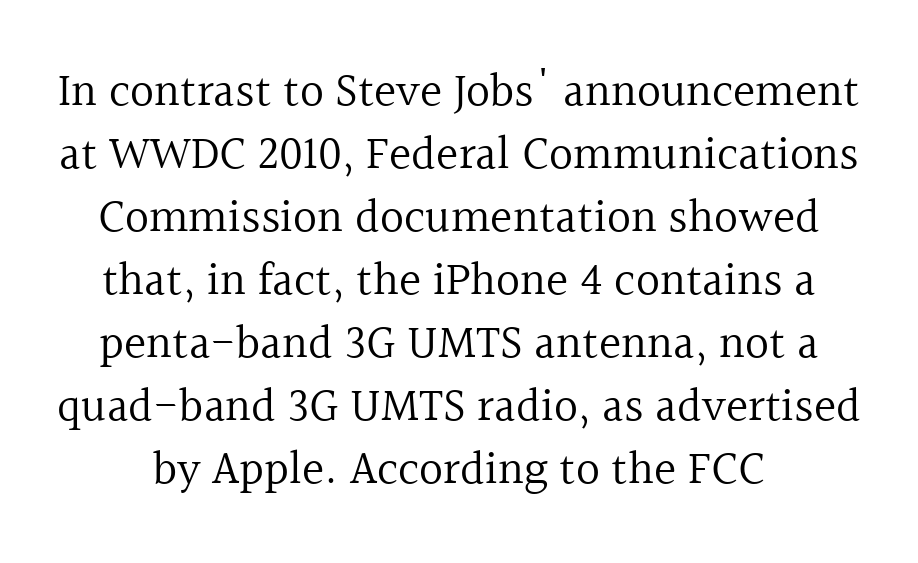
The font's upright variant was chosen for this text. Do the characters align in a grid? No, the font is proportional. Only glyphs here, with clear space below each row. This rendering employs a face with finishing strokes, i.e., a serif.
